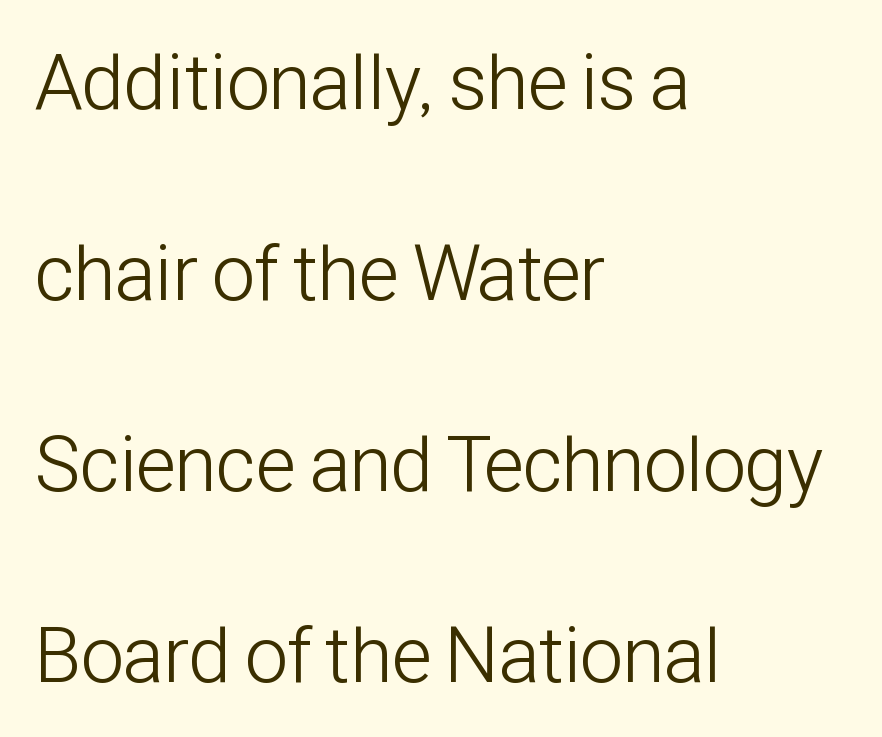
{"serif": "no", "italic": "no", "bold": "no", "weight": "light", "width": "condensed", "stroke_contrast": "low", "x_height": "medium", "monospaced": "no", "underline": "no", "align": "left", "line_spacing": "loose", "line_spacing_ratio": 2.45, "letter_spacing": "normal", "letter_spacing_em": 0.0, "glyph_px": 78}
